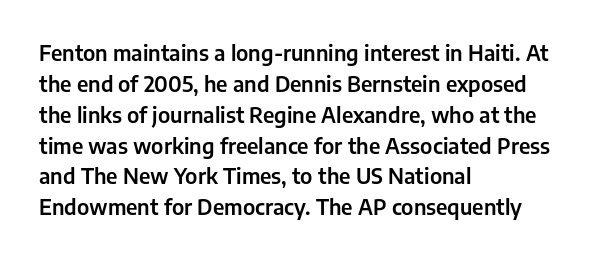
The image shows 21 px text type, upright; set left-aligned, normal line spacing (1.47x), normal letter spacing, not underlined.
